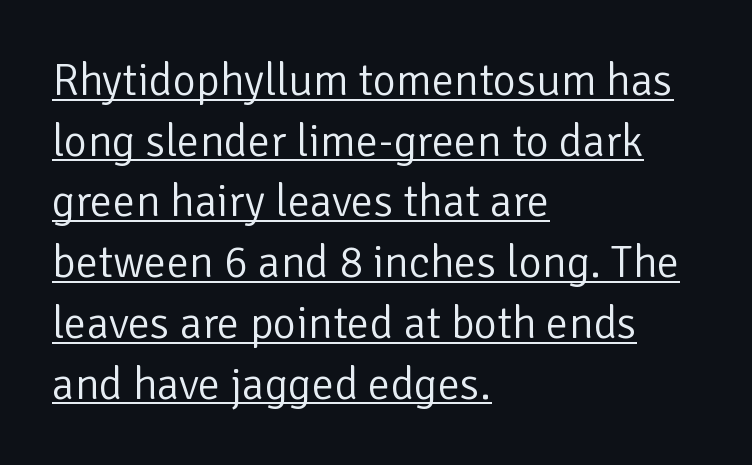
The image shows 45 px light sans-serif type, upright; set left-aligned, normal line spacing (1.35x), normal letter spacing, underlined; low stroke contrast and a medium x-height.
